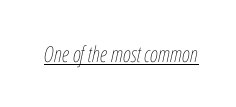
Underlining? Definitely there. When letters slant like this, we call the style italic. Words appear dense and cohesive because spacing is normal. Letters have the restrained weight of plain body copy at most.
